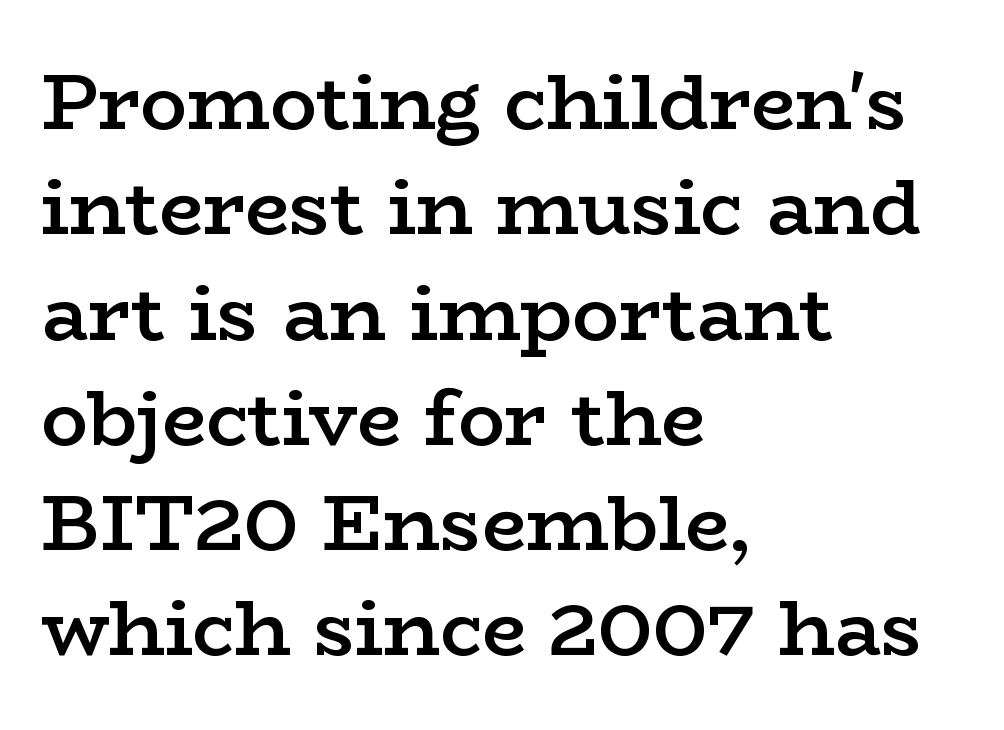
Q: Is the text bold? A: Semi-bold.
Q: Is the text italic (slanted)? A: No, it is upright.
Q: Is the typeface a serif or a sans-serif typeface? A: Serif.
Q: Is the text underlined? A: No.
Q: How is the paragraph aligned? A: Left-aligned.
Q: Is the spacing between letters normal or unusually wide? A: Normal.
Q: Is the spacing between lines tight, normal or loose? A: Normal.
Q: Width (condensed, normal, or wide)? A: Wide.
Q: Stroke contrast? A: Low.
Q: x-height? A: Medium.
Q: Monospaced? A: No.
